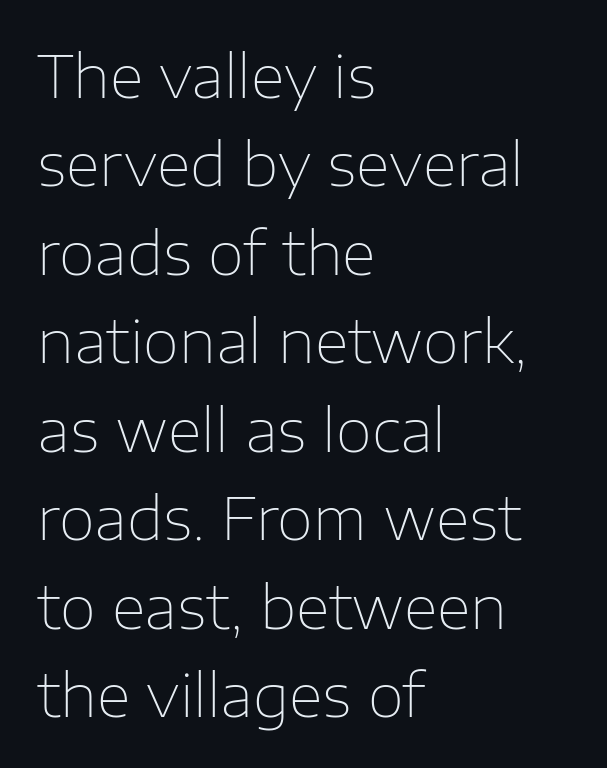
Q: Is the text bold? A: No.
Q: Is the text italic (slanted)? A: No, it is upright.
Q: Is the typeface a serif or a sans-serif typeface? A: Sans-serif.
Q: Is the text underlined? A: No.
Q: How is the paragraph aligned? A: Left-aligned.
Q: Is the spacing between letters normal or unusually wide? A: Normal.
Q: Is the spacing between lines tight, normal or loose? A: Normal.
Q: Width (condensed, normal, or wide)? A: Normal.
Q: Stroke contrast? A: Low.
Q: x-height? A: Medium.
Q: Monospaced? A: No.
